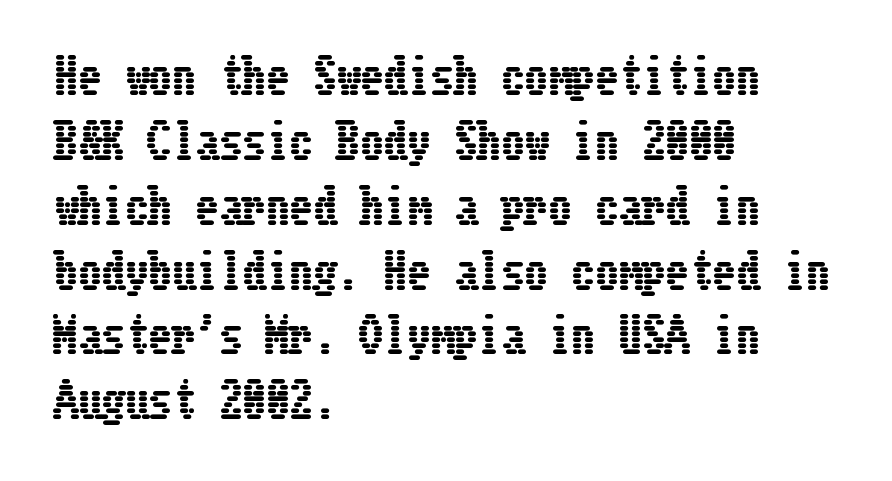
{"italic": "no", "width": "condensed", "stroke_contrast": "low", "x_height": "medium", "underline": "no", "align": "left", "line_spacing": "normal", "line_spacing_ratio": 1.38, "letter_spacing": "normal", "letter_spacing_em": 0.0, "glyph_px": 47}
